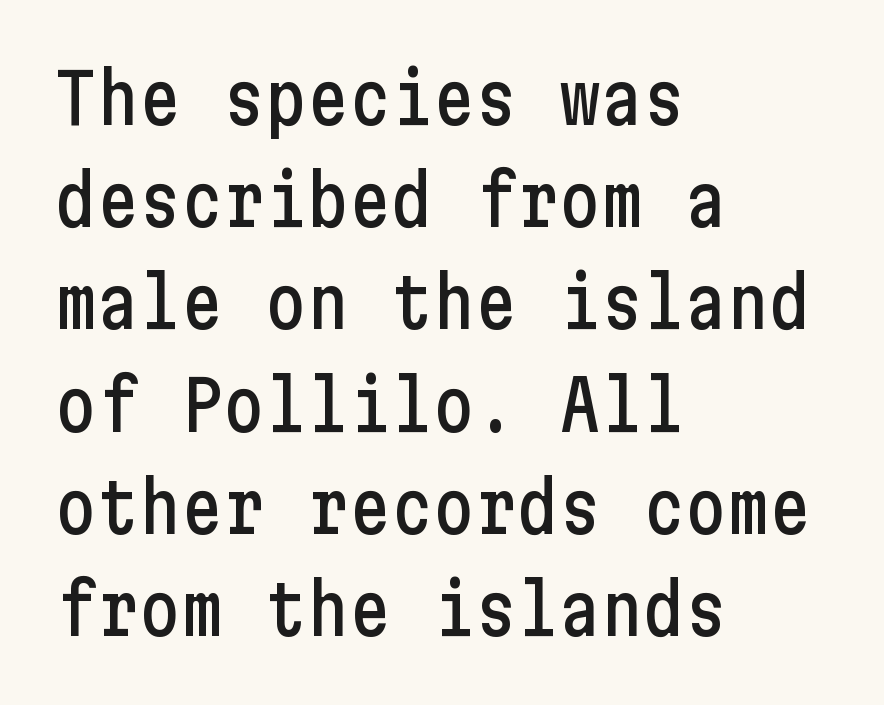
These lines keep a tight, regular rhythm from letter to letter. The font family rendered here belongs to the sans-serif group. Layout note: lines flush left. You can tell it's not italic because the verticals are truly vertical. The rows are spaced the way most documents space them. Has an underline been added? It has not.
